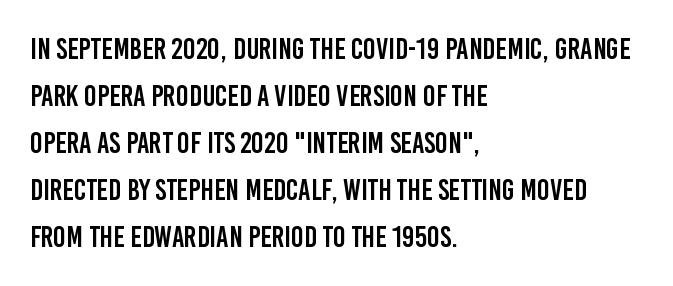
{"serif": "no", "italic": "no", "width": "condensed", "stroke_contrast": "low", "x_height": "large", "monospaced": "no", "underline": "no", "align": "left", "line_spacing": "normal", "line_spacing_ratio": 1.57, "letter_spacing": "normal", "letter_spacing_em": 0.0, "glyph_px": 30}
